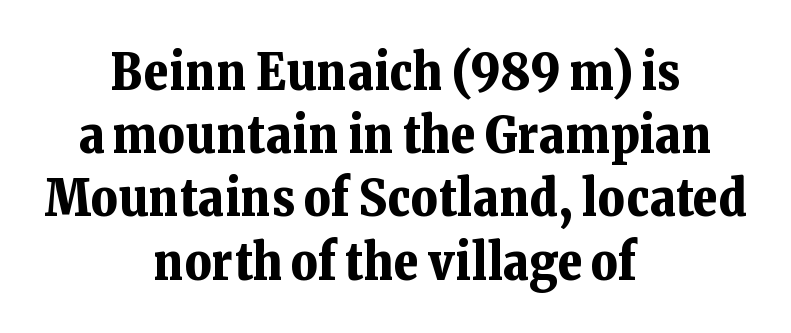
{"serif": "yes", "italic": "no", "bold": "yes", "weight": "bold", "width": "normal", "stroke_contrast": "low", "x_height": "medium", "monospaced": "no", "underline": "no", "align": "center", "line_spacing_ratio": 1.24, "letter_spacing": "normal", "letter_spacing_em": 0.0, "glyph_px": 51}
